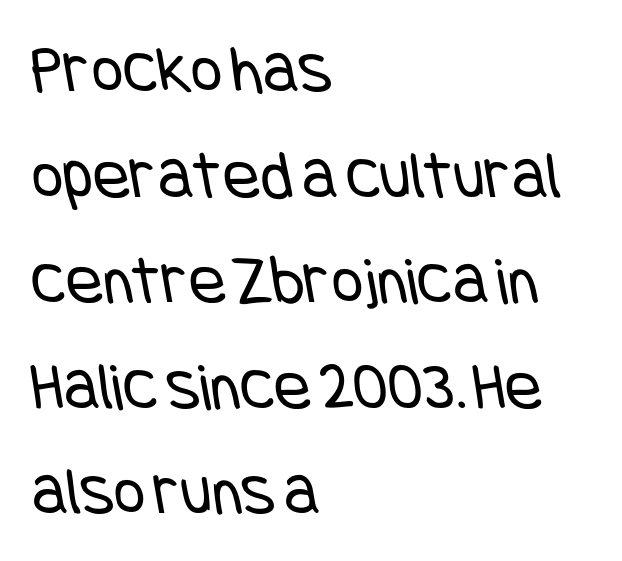
{"serif": "no", "bold": "no", "weight": "regular", "width": "condensed", "stroke_contrast": "low", "x_height": "large", "underline": "no", "align": "left", "line_spacing": "normal", "line_spacing_ratio": 1.53, "letter_spacing": "normal", "letter_spacing_em": 0.0, "glyph_px": 69}
